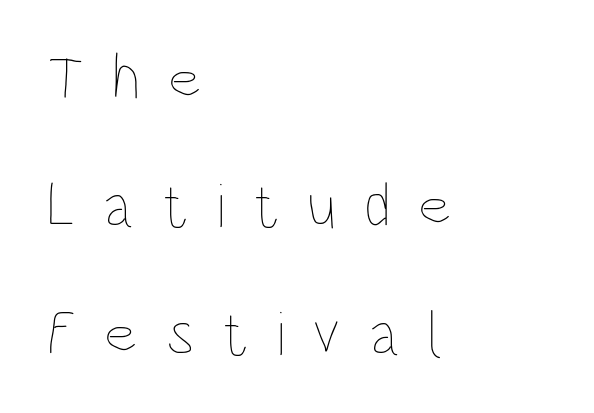
Typeset ragged right — the left edge is the straight one. Bold? No — there's no thickening of the strokes. These lines were composed using upright roman letters. You could fit nearly another row in the gap between these rows. Looks like regular typesetting: each glyph gets only the width it needs.
